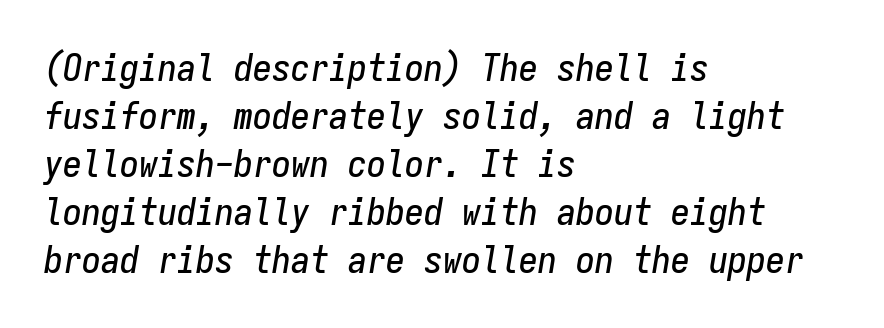
{"italic": "yes", "lean": "right", "slant_degrees": 9, "width": "condensed", "stroke_contrast": "low", "x_height": "medium", "monospaced": "yes", "underline": "no", "align": "left", "line_spacing": "normal", "line_spacing_ratio": 1.26, "letter_spacing": "normal", "letter_spacing_em": 0.0, "glyph_px": 38}
